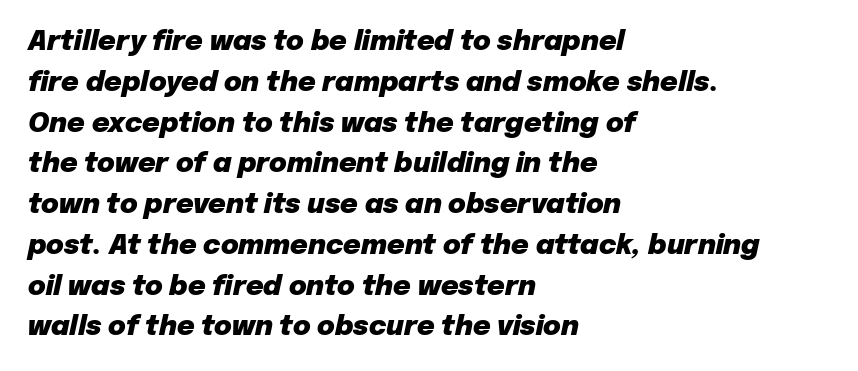
The image shows 27 px bold type, italic (leaning right); set left-aligned, normal line spacing (1.51x), normal letter spacing, not underlined.
